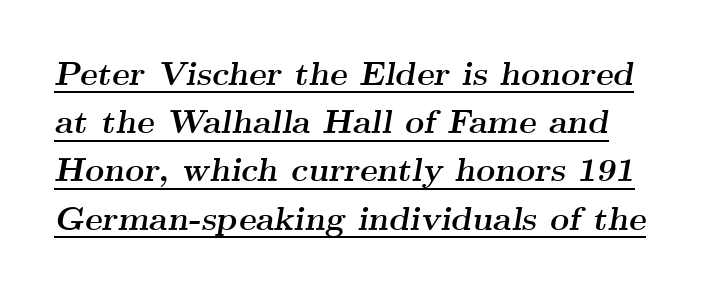
{"serif": "yes", "italic": "yes", "lean": "right", "slant_degrees": 9, "bold": "yes", "weight": "semibold", "width": "wide", "stroke_contrast": "medium", "x_height": "small", "monospaced": "no", "underline": "yes", "line_spacing": "normal", "line_spacing_ratio": 1.46, "letter_spacing": "normal", "letter_spacing_em": 0.0, "glyph_px": 33}
